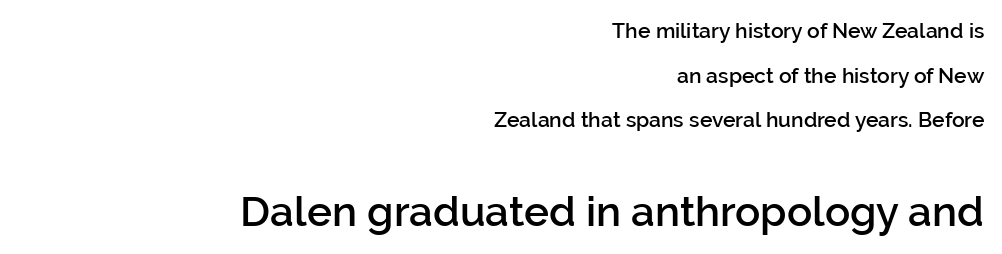
Q: Is the text bold? A: Semi-bold.
Q: Is the text italic (slanted)? A: No, it is upright.
Q: Is the typeface a serif or a sans-serif typeface? A: Sans-serif.
Q: Is the text underlined? A: No.
Q: How is the paragraph aligned? A: Right-aligned.
Q: Is the spacing between letters normal or unusually wide? A: Normal.
Q: Is the spacing between lines tight, normal or loose? A: Loose.
Q: Which block of text is set in a larger size, the first (top) or the second (bottom)? A: The second (bottom) one.
Q: Width (condensed, normal, or wide)? A: Normal.
Q: Stroke contrast? A: Low.
Q: x-height? A: Medium.
Q: Monospaced? A: No.
